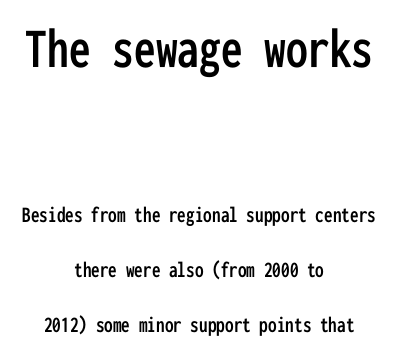
The image shows 58 px condensed sans-serif type, upright, monospaced; set centered, loose line spacing (2.39x), normal letter spacing, not underlined; the first (top) block is 2.52x larger; low stroke contrast and a medium x-height.
